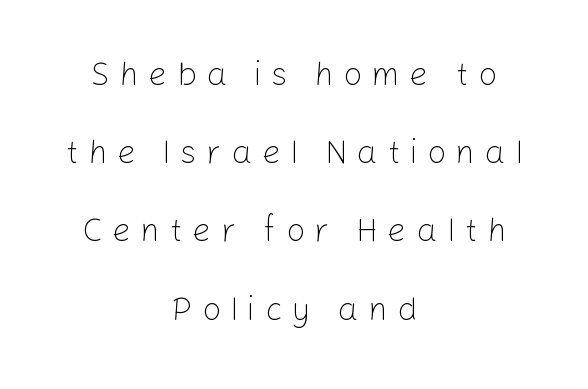
{"serif": "no", "italic": "no", "bold": "no", "weight": "light", "width": "normal", "stroke_contrast": "low", "x_height": "medium", "monospaced": "no", "underline": "no", "align": "center", "line_spacing": "loose", "line_spacing_ratio": 2.37, "letter_spacing": "wide", "letter_spacing_em": 0.29, "glyph_px": 33}
